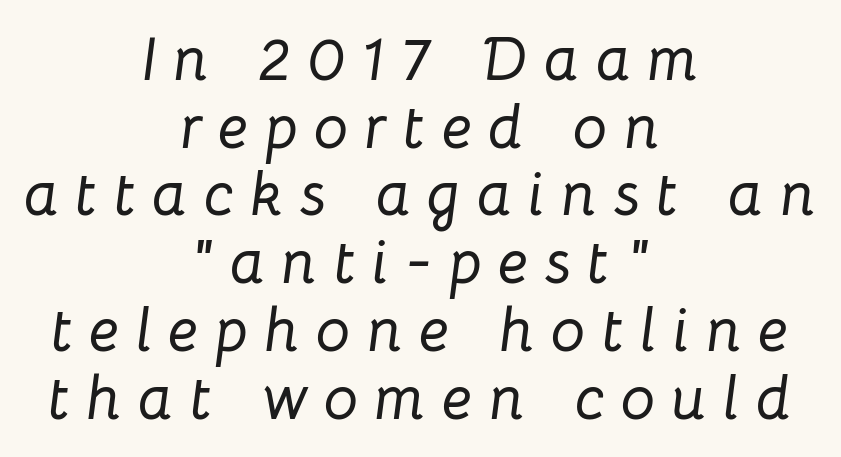
Q: Is the text italic (slanted)? A: Yes, it leans right by about 8 degrees.
Q: Is the text underlined? A: No.
Q: How is the paragraph aligned? A: Centered.
Q: Is the spacing between letters normal or unusually wide? A: Unusually wide.
Q: Is the spacing between lines tight, normal or loose? A: Tight.
Q: Width (condensed, normal, or wide)? A: Normal.
Q: Stroke contrast? A: Low.
Q: x-height? A: Medium.
Q: Monospaced? A: No.
